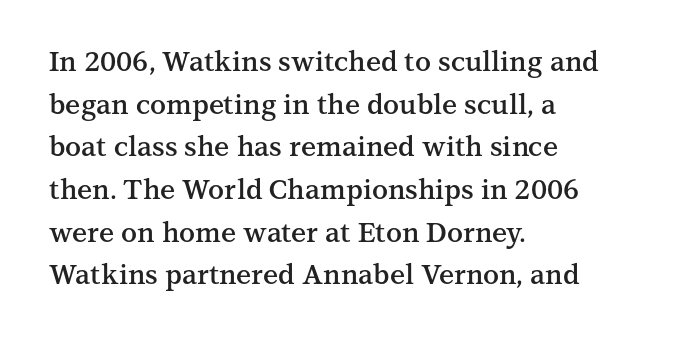
Q: Is the text bold? A: Semi-bold.
Q: Is the text italic (slanted)? A: No, it is upright.
Q: Is the text underlined? A: No.
Q: How is the paragraph aligned? A: Left-aligned.
Q: Is the spacing between letters normal or unusually wide? A: Normal.
Q: Is the spacing between lines tight, normal or loose? A: Normal.
